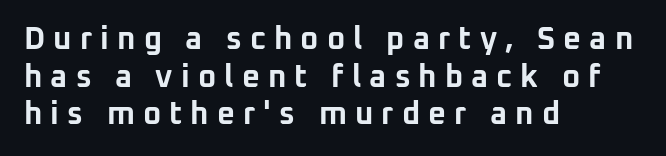
Nope, no serifs anywhere on these letters. Letter spacing: wide. In terms of posture, this sample is upright. This sample is left-justified, so line endings fall wherever the words run out. Strokes here are thick enough to call this a true bold.
